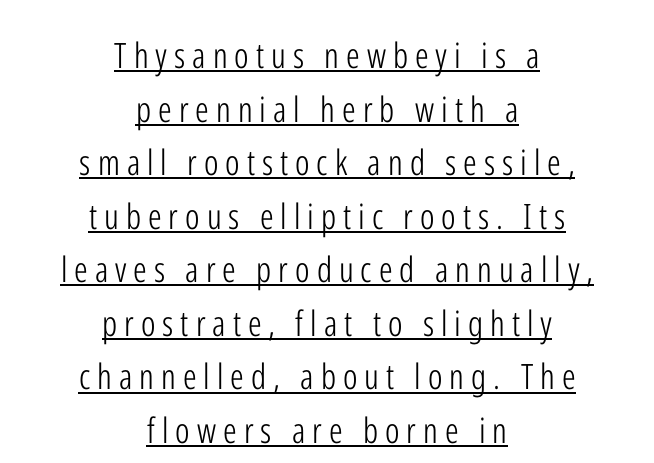
The face used here is proportionally spaced, like ordinary book or web type. A sans-serif font was chosen for this passage. Tracking here is generous; glyphs stand well apart from one another. Whoever set this chose a conventional vertical rhythm.
